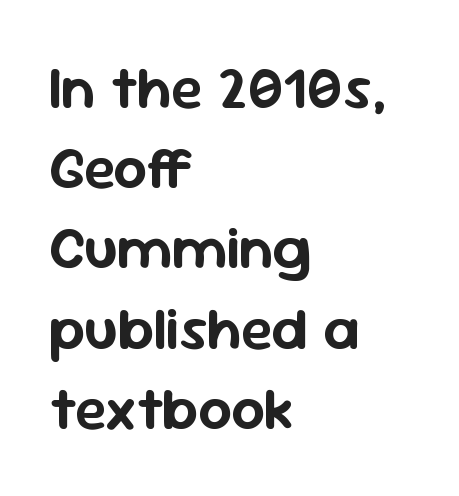
The letters stand upright; this is a roman face. Just letters on the line, the space beneath them empty. Evenly set lines give the paragraph a standard silhouette. Is the block centered? No — it sits flush against the left margin. Does the type have serifs? No, each stem ends abruptly. The letterforms sit shoulder to shoulder at normal distance.
